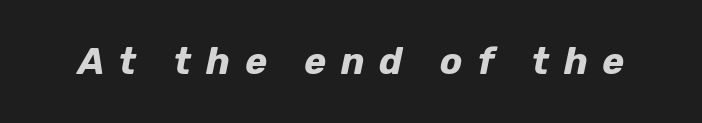
{"italic": "yes", "lean": "right", "slant_degrees": 12, "bold": "yes", "weight": "bold", "width": "normal", "stroke_contrast": "low", "x_height": "medium", "monospaced": "no", "underline": "no", "letter_spacing": "wide", "letter_spacing_em": 0.4, "glyph_px": 37}
